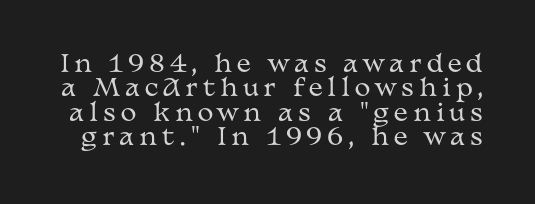
The glyphs are unaccompanied by any horizontal stroke below them. The letters stand straight up with perfectly vertical stems. The line texture is sparse and dotted thanks to wide tracking. Rows of type sit shoulder to shoulder in the vertical direction. The letters look calm and open, with moderate or lighter stems.
